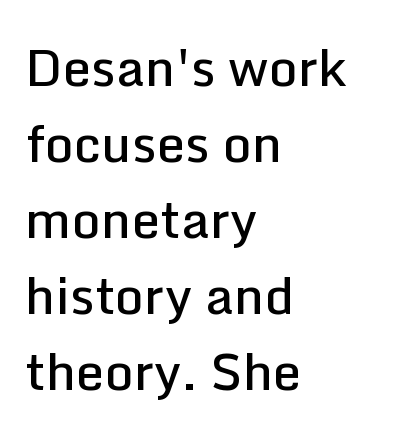
The face used here is a sans, in the tradition of grotesques and geometrics. Glyph-to-glyph distance matches everyday printed text. Quick note: underline off. The paragraph shown leans on its left margin. Summary of weight: moderately heavy, a semibold.
